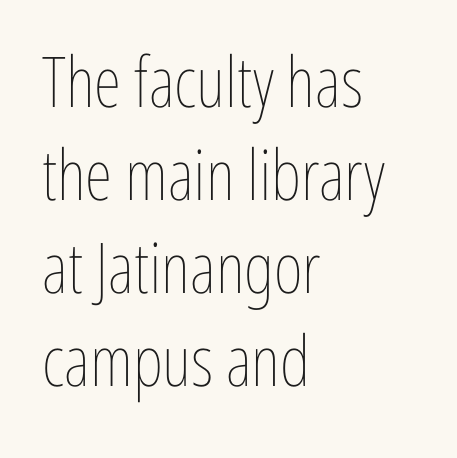
Is the letter spacing exaggerated? No — it looks like the ordinary default. No italicization has been applied; the sample stays upright. These glyphs show unthickened strokes, regular width or finer. The typesetter chose a ragged-right arrangement here.
